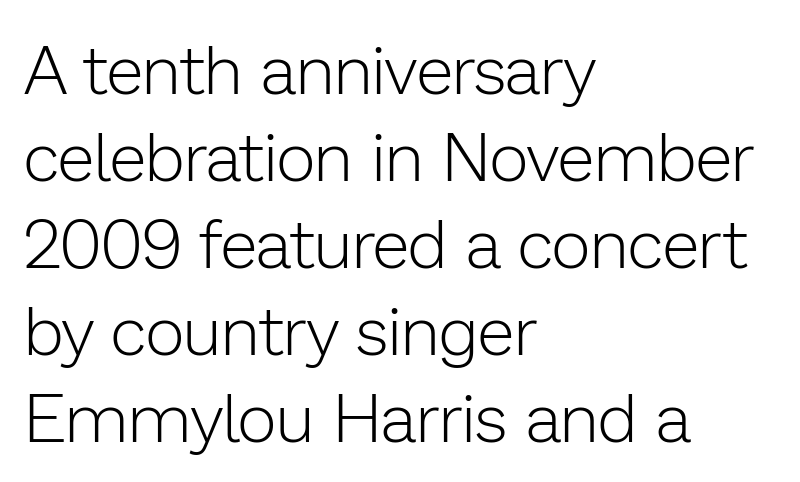
Q: Is the text bold? A: No.
Q: Is the text italic (slanted)? A: No, it is upright.
Q: Is the typeface a serif or a sans-serif typeface? A: Sans-serif.
Q: Is the text underlined? A: No.
Q: How is the paragraph aligned? A: Left-aligned.
Q: Is the spacing between letters normal or unusually wide? A: Normal.
Q: Is the spacing between lines tight, normal or loose? A: Normal.
Q: Width (condensed, normal, or wide)? A: Normal.
Q: Stroke contrast? A: Low.
Q: x-height? A: Medium.
Q: Monospaced? A: No.
